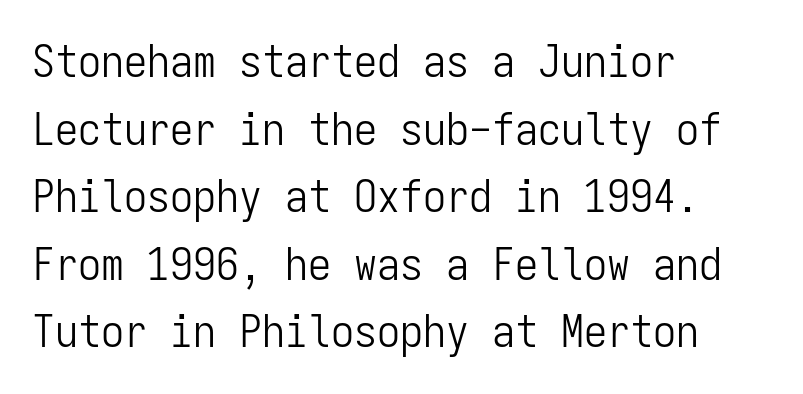
The rendering uses a moderate line-height, typical for paragraphs. Letters have the restrained weight of plain body copy at most. Quick note: not italic, upright. Type without underlining.
